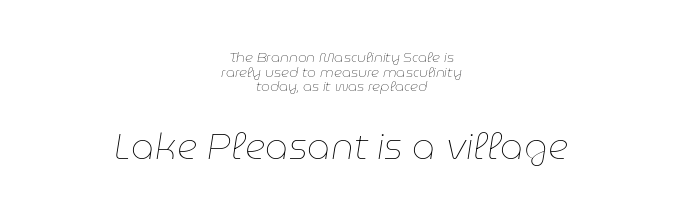
Q: Is the text bold? A: No.
Q: Is the text italic (slanted)? A: Yes, it leans right by about 9 degrees.
Q: Is the text underlined? A: No.
Q: How is the paragraph aligned? A: Centered.
Q: Is the spacing between letters normal or unusually wide? A: Normal.
Q: Is the spacing between lines tight, normal or loose? A: Tight.
Q: Which block of text is set in a larger size, the first (top) or the second (bottom)? A: The second (bottom) one.
Q: Width (condensed, normal, or wide)? A: Normal.
Q: Stroke contrast? A: Low.
Q: x-height? A: Medium.
Q: Monospaced? A: No.
